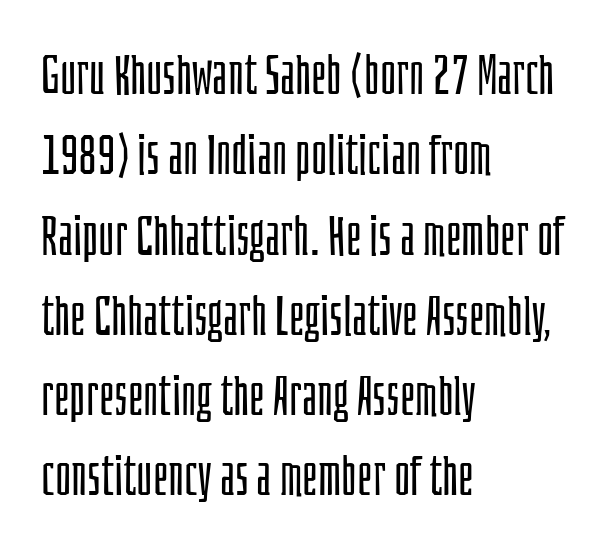
The image shows 55 px light, condensed sans-serif type, upright; set left-aligned, normal line spacing (1.46x), normal letter spacing, not underlined; low stroke contrast and a large x-height.
